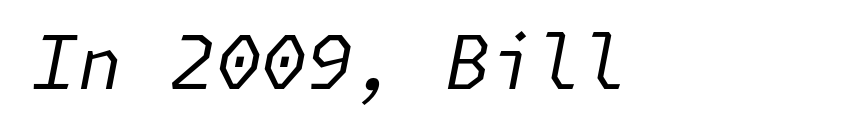
Underline: absent. The cut favours lightness, reaching ordinary text weight at its darkest. The axis of the letterforms is tilted away from vertical. Honestly, the letter spacing is just normal — you wouldn't notice it. The paragraph shown leans on its left margin.
